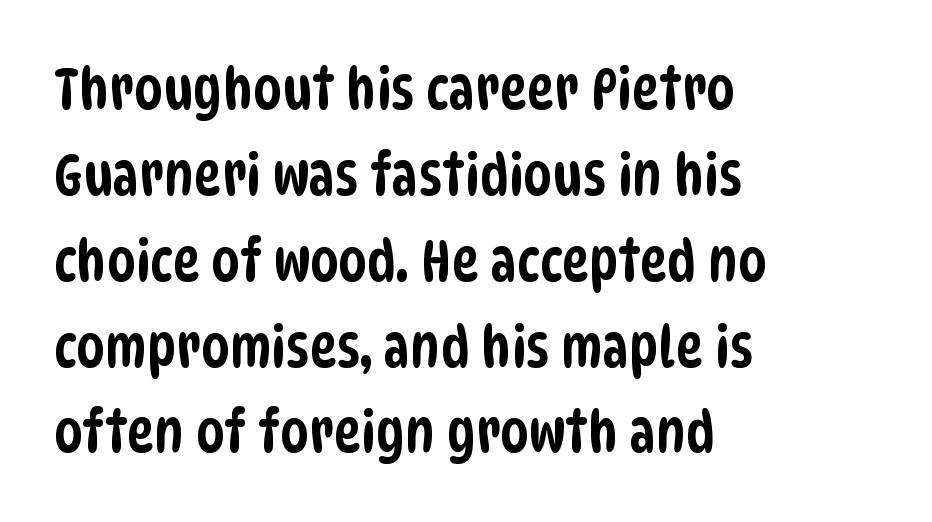
{"serif": "no", "width": "condensed", "stroke_contrast": "low", "x_height": "large", "monospaced": "no", "underline": "no", "align": "left", "line_spacing": "normal", "line_spacing_ratio": 1.48, "letter_spacing": "normal", "letter_spacing_em": 0.0, "glyph_px": 58}
